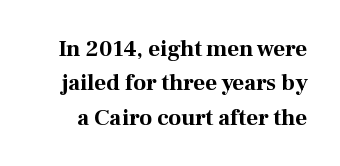
{"italic": "no", "bold": "yes", "underline": "no", "line_spacing": "normal", "line_spacing_ratio": 1.49, "letter_spacing": "normal", "letter_spacing_em": 0.0, "glyph_px": 23}
